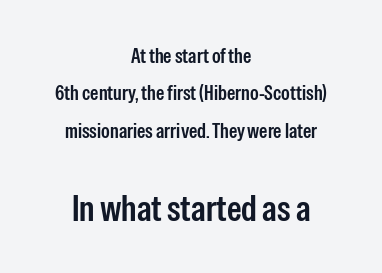
This layout puts the modest block above and the oversized block below. No word sits above an underline. Characters remain perfectly vertical along every line. The text was rendered using a sans face with plain stroke endings.
